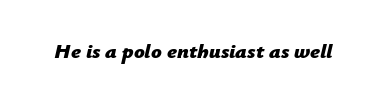
Underlining? Definitely not there. The glyphs have the mass of a bold cut. Is the letter spacing exaggerated? No — it looks like the ordinary default. Slant detected: the letters are inclined.
